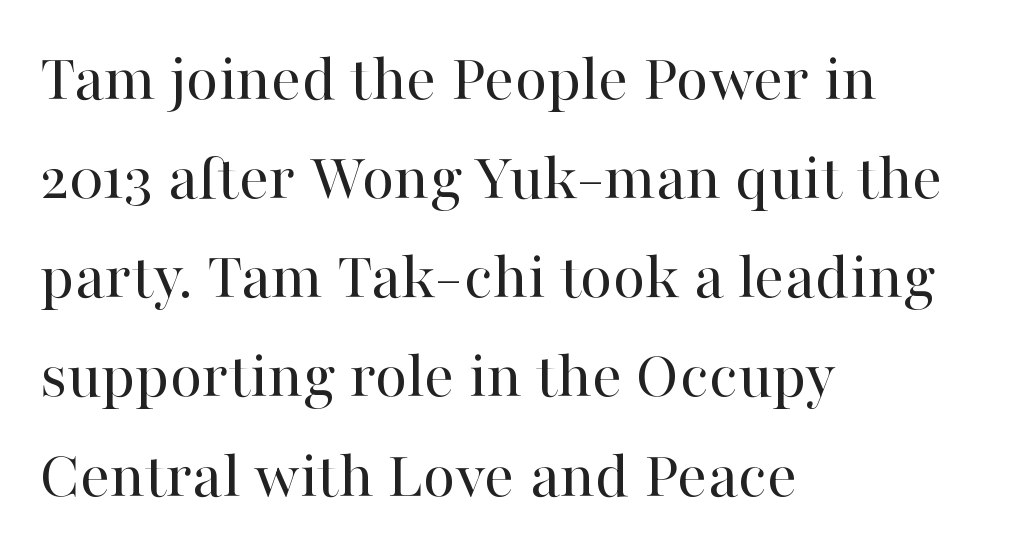
The image shows 67 px regular-weight serif type, upright; set left-aligned, normal line spacing (1.48x), normal letter spacing, not underlined; high stroke contrast and a medium x-height.
